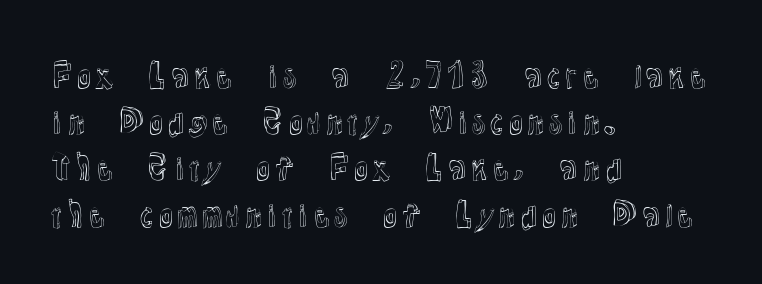
The image shows 31 px text type, upright; set left-aligned, normal line spacing (1.49x), normal letter spacing, not underlined; a medium x-height.
